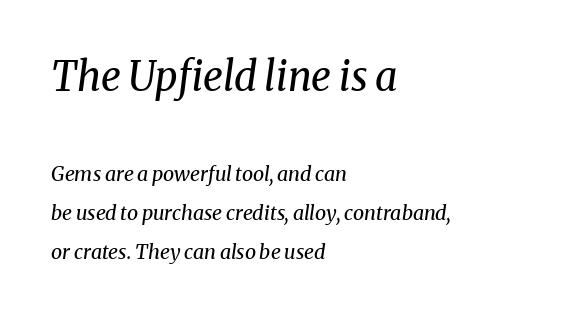
{"serif": "yes", "italic": "yes", "lean": "right", "slant_degrees": 8, "bold": "no", "weight": "regular", "width": "normal", "stroke_contrast": "medium", "x_height": "medium", "monospaced": "no", "underline": "no", "align": "left", "line_spacing": "loose", "line_spacing_ratio": 1.95, "letter_spacing": "normal", "letter_spacing_em": 0.0, "larger_block": "first", "size_ratio": 2.0, "glyph_px": 40}
